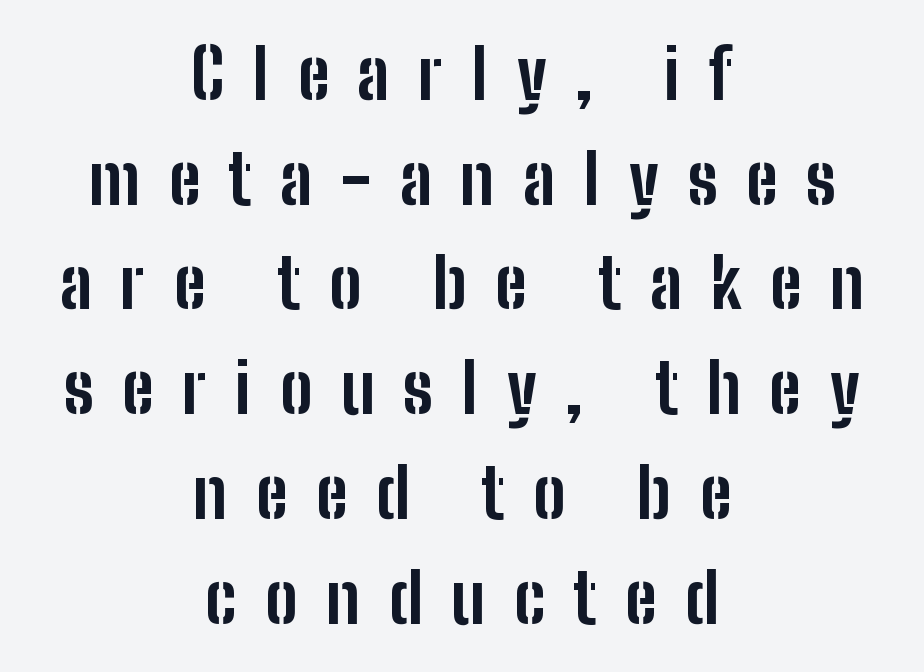
The passage is arranged like a title page — every line centered. The tracking jumps out immediately: characters are airy and widely separated. Observe the absence of serifs on each vertical stroke in this sample. Posture: straight, roman, zero tilt. Plain, unruled lines of type.
